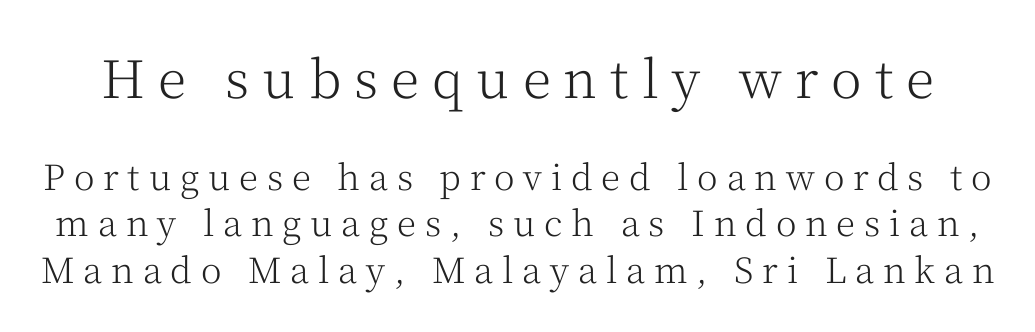
Q: Is the text bold? A: No.
Q: Is the text italic (slanted)? A: No, it is upright.
Q: Is the typeface a serif or a sans-serif typeface? A: Serif.
Q: Is the text underlined? A: No.
Q: Is the spacing between letters normal or unusually wide? A: Unusually wide.
Q: Is the spacing between lines tight, normal or loose? A: Normal.
Q: Which block of text is set in a larger size, the first (top) or the second (bottom)? A: The first (top) one.
Q: Width (condensed, normal, or wide)? A: Normal.
Q: Stroke contrast? A: Medium.
Q: x-height? A: Medium.
Q: Monospaced? A: No.
